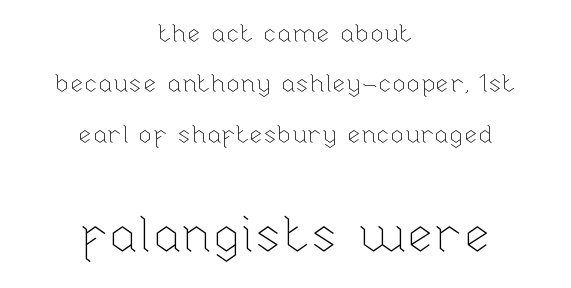
{"italic": "no", "bold": "no", "weight": "thin", "width": "normal", "stroke_contrast": "low", "x_height": "medium", "monospaced": "no", "underline": "no", "align": "center", "line_spacing": "loose", "line_spacing_ratio": 2.02, "letter_spacing": "normal", "letter_spacing_em": 0.0, "larger_block": "second", "size_ratio": 2.0, "glyph_px": 50}
